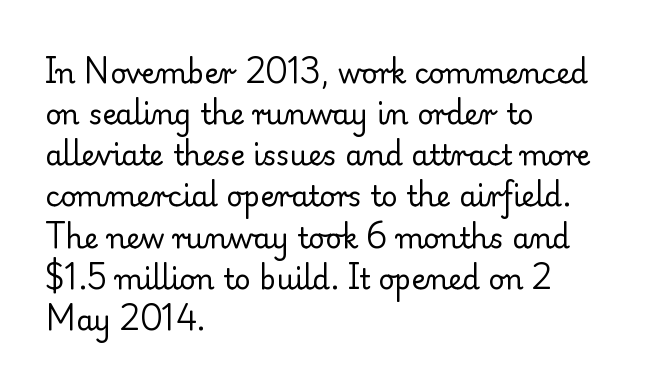
Q: Is the text bold? A: No.
Q: Is the text italic (slanted)? A: No, it is upright.
Q: Is the typeface a serif or a sans-serif typeface? A: Serif.
Q: Is the text underlined? A: No.
Q: How is the paragraph aligned? A: Left-aligned.
Q: Is the spacing between letters normal or unusually wide? A: Normal.
Q: Is the spacing between lines tight, normal or loose? A: Normal.
Q: Width (condensed, normal, or wide)? A: Normal.
Q: Stroke contrast? A: Low.
Q: x-height? A: Small.
Q: Monospaced? A: No.
